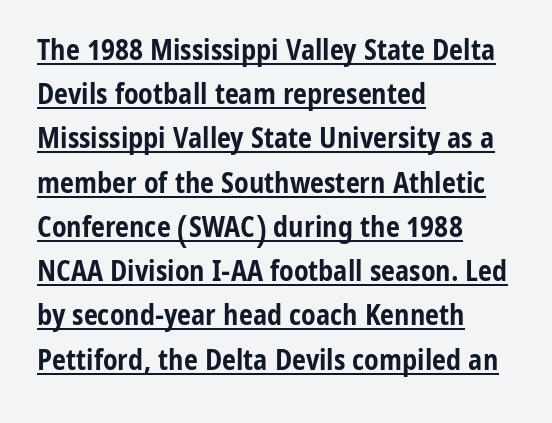
The image shows 28 px bold, condensed sans-serif type, upright; set left-aligned, normal line spacing (1.58x), normal letter spacing, underlined; low stroke contrast and a medium x-height.
